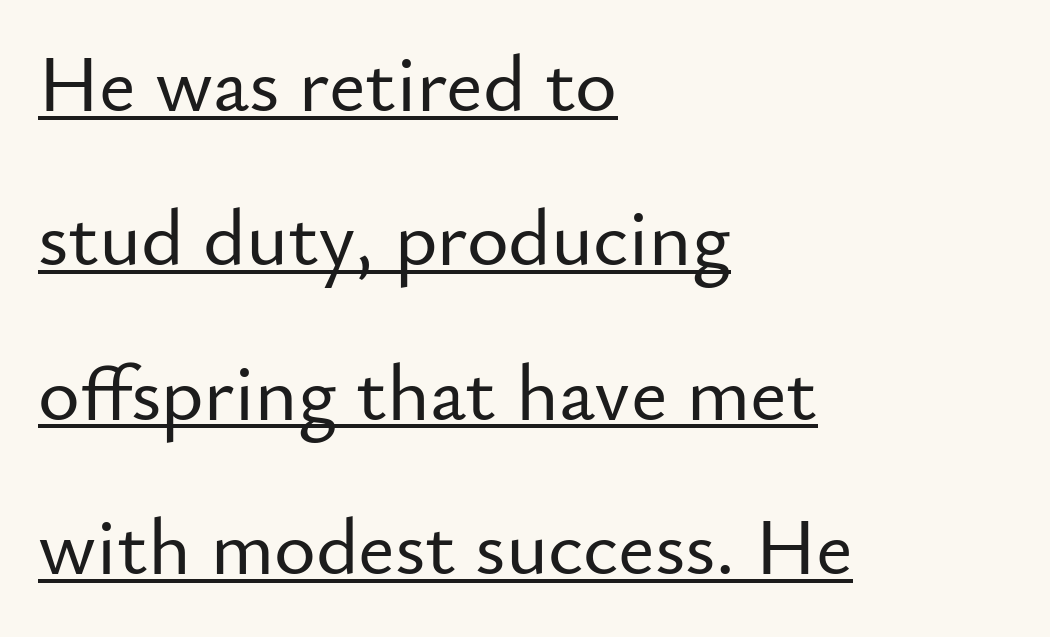
{"serif": "no", "italic": "no", "width": "normal", "stroke_contrast": "low", "x_height": "small", "monospaced": "no", "underline": "yes", "align": "left", "line_spacing": "loose", "line_spacing_ratio": 1.93, "letter_spacing": "normal", "letter_spacing_em": 0.0, "glyph_px": 80}
